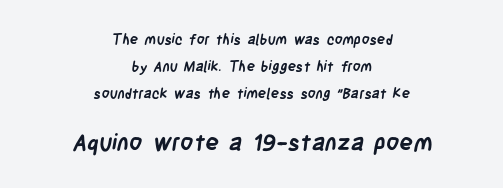
The image shows 23 px bold type; set centered, loose line spacing (1.92x), normal letter spacing, not underlined; the second (bottom) block is 1.64x larger.
